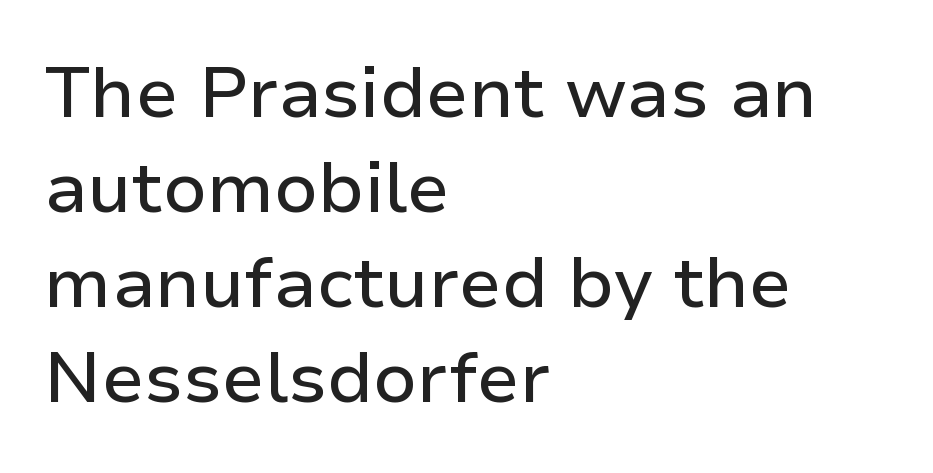
Q: Is the text italic (slanted)? A: No, it is upright.
Q: Is the typeface a serif or a sans-serif typeface? A: Sans-serif.
Q: Is the text underlined? A: No.
Q: How is the paragraph aligned? A: Left-aligned.
Q: Is the spacing between letters normal or unusually wide? A: Normal.
Q: Is the spacing between lines tight, normal or loose? A: Normal.
Q: Width (condensed, normal, or wide)? A: Normal.
Q: Stroke contrast? A: Low.
Q: x-height? A: Medium.
Q: Monospaced? A: No.
